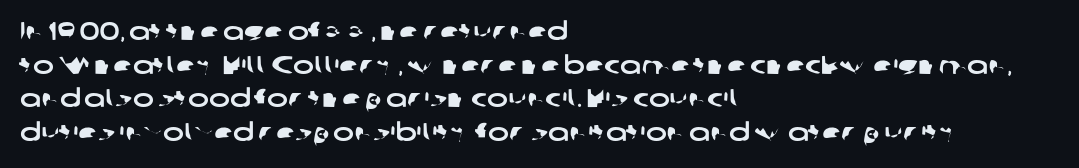
Tracking here is standard; glyphs follow each other at the usual distance. The foot of each line stays bare and open. Leading matches the norm, producing a regular column. The rag falls on the right side of this text block.
